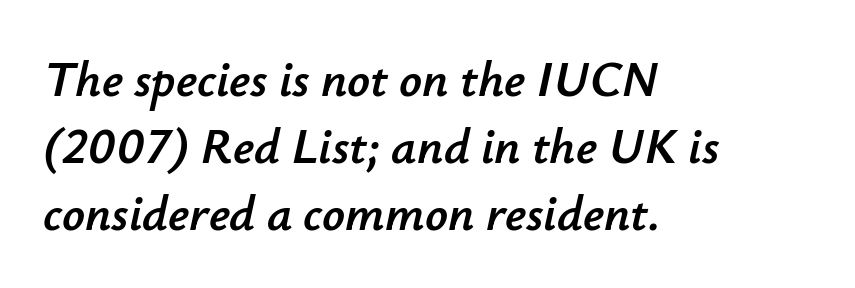
{"italic": "yes", "lean": "right", "slant_degrees": 12, "width": "normal", "stroke_contrast": "low", "x_height": "small", "monospaced": "no", "underline": "no", "align": "left", "line_spacing": "normal", "line_spacing_ratio": 1.34, "letter_spacing": "normal", "letter_spacing_em": 0.0, "glyph_px": 50}
